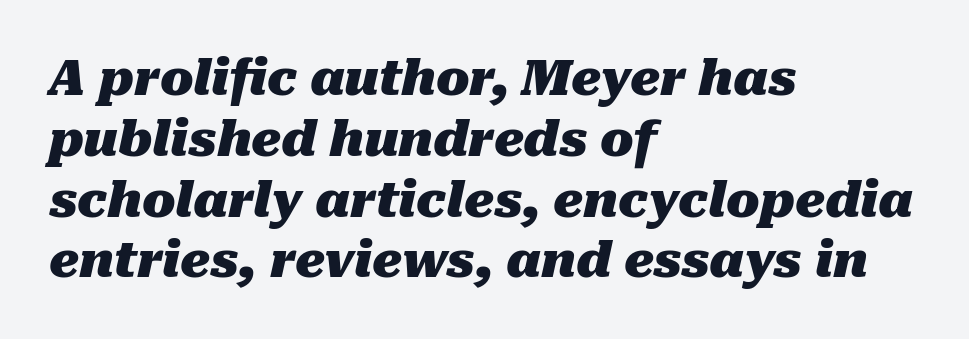
Q: Is the text bold? A: Yes.
Q: Is the text italic (slanted)? A: Yes, it leans right by about 10 degrees.
Q: Is the text underlined? A: No.
Q: How is the paragraph aligned? A: Left-aligned.
Q: Is the spacing between letters normal or unusually wide? A: Normal.
Q: Width (condensed, normal, or wide)? A: Normal.
Q: Stroke contrast? A: Medium.
Q: x-height? A: Medium.
Q: Monospaced? A: No.
